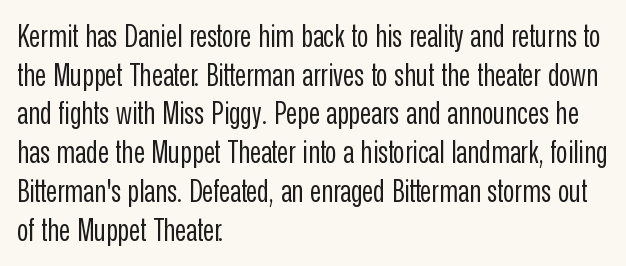
The image shows 31 px regular-weight, condensed sans-serif type, upright; set left-aligned, normal line spacing (1.25x), normal letter spacing, not underlined; low stroke contrast and a medium x-height.
